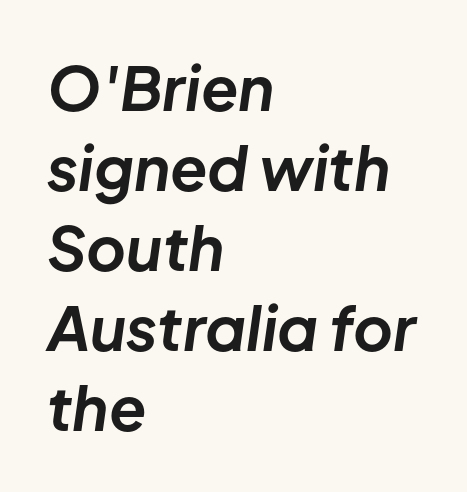
The image shows 61 px bold type, italic (leaning right); set left-aligned, normal line spacing (1.31x), normal letter spacing, not underlined; low stroke contrast and a medium x-height.
